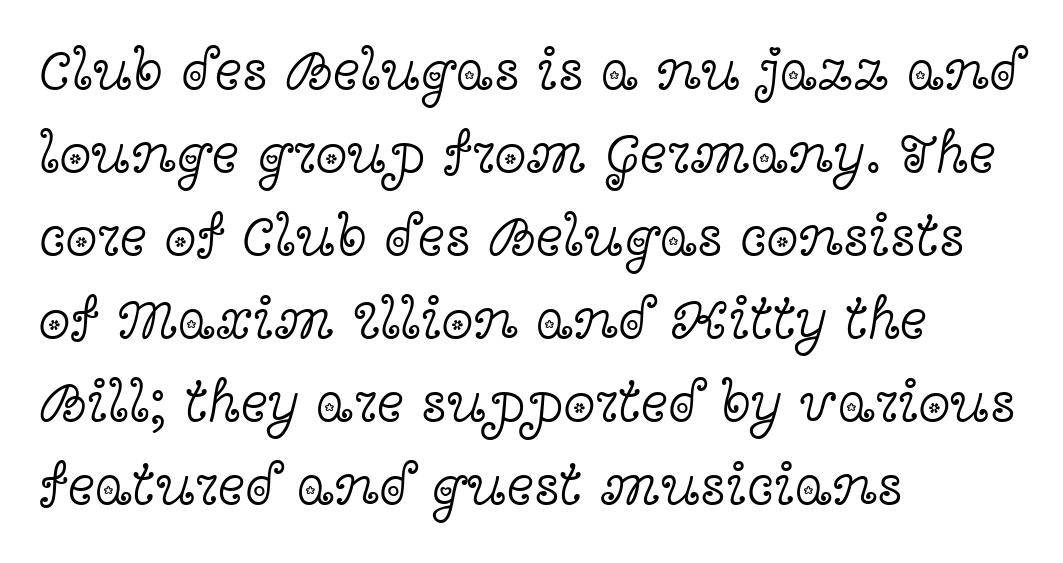
A clean baseline with only descenders dipping below it. This block has exactly the height ordinary leading produces. To sum up the face: it has serifs. Is this a fixed-width face? No — the glyphs have proportional, varying widths.
